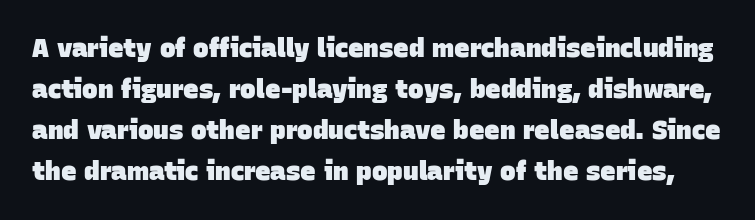
Q: Is the text bold? A: Yes.
Q: Is the text underlined? A: No.
Q: Is the spacing between letters normal or unusually wide? A: Normal.
Q: Is the spacing between lines tight, normal or loose? A: Normal.
